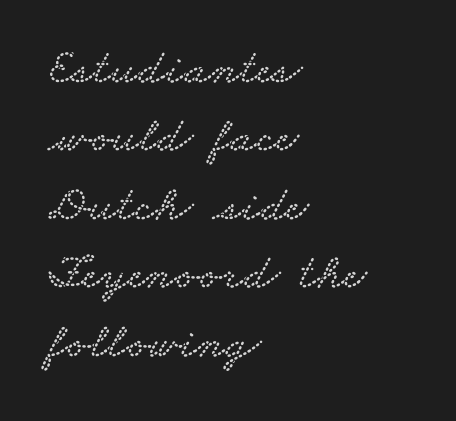
{"serif": "yes", "width": "wide", "stroke_contrast": "low", "x_height": "small", "monospaced": "no", "underline": "no", "align": "left", "line_spacing": "normal", "line_spacing_ratio": 1.37, "letter_spacing": "normal", "letter_spacing_em": 0.0, "glyph_px": 50}
